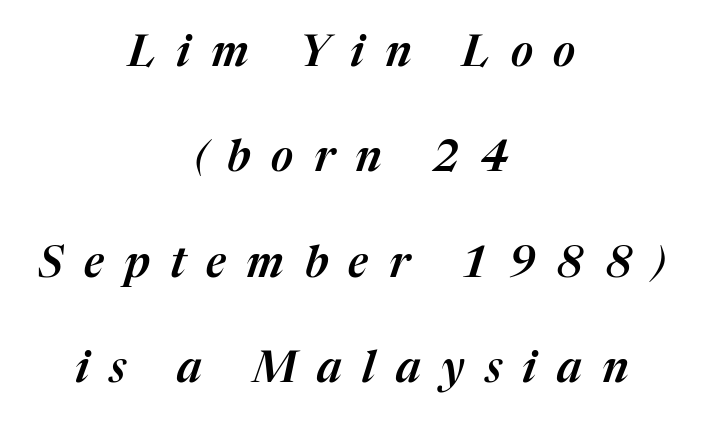
Is this a fixed-width face? No — the glyphs have proportional, varying widths. Does the lettering tilt? It does — this is italic. The lines are spread far apart with generous leading. Clear beneath every line of the passage.
